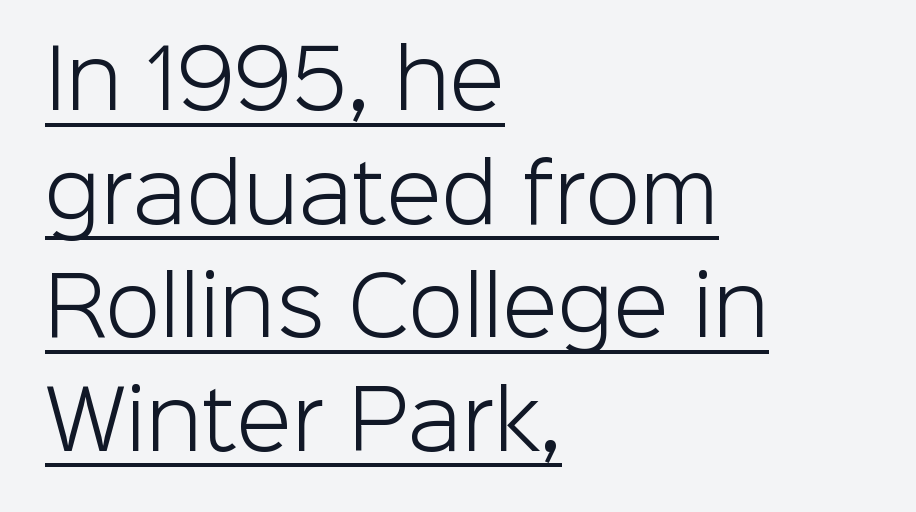
The space between consecutive lines is moderate. Notice how the stems are strictly vertical — no italics here. Nobody touched the tracking dial on this one. Ink coverage per letter is moderate at most. Descenders here cross a horizontal rule under the line.
